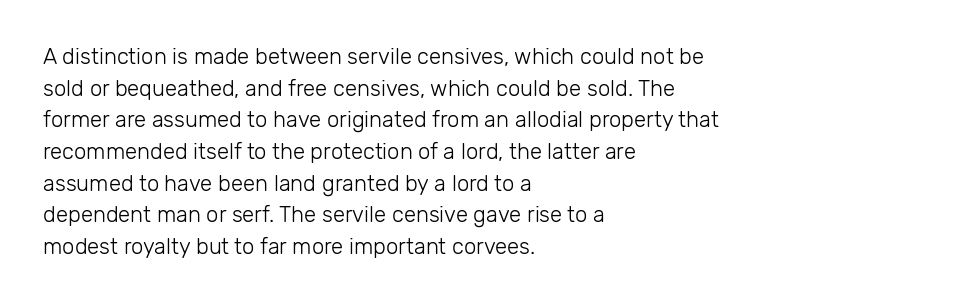
Ordinary non-slanted type is in use. Whoever set this chose a conventional vertical rhythm. Nothing unusual about the tracking: characters are spaced as the font intends. Every row of glyphs begins at an identical x-position on the left.
